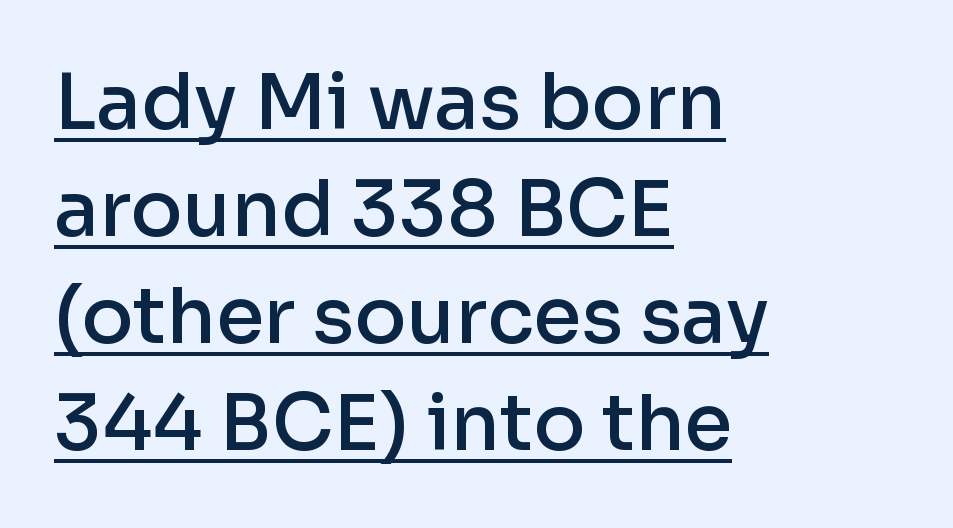
The image shows 77 px semibold sans-serif type, upright; set left-aligned, normal line spacing (1.39x), normal letter spacing, underlined; low stroke contrast and a medium x-height.
